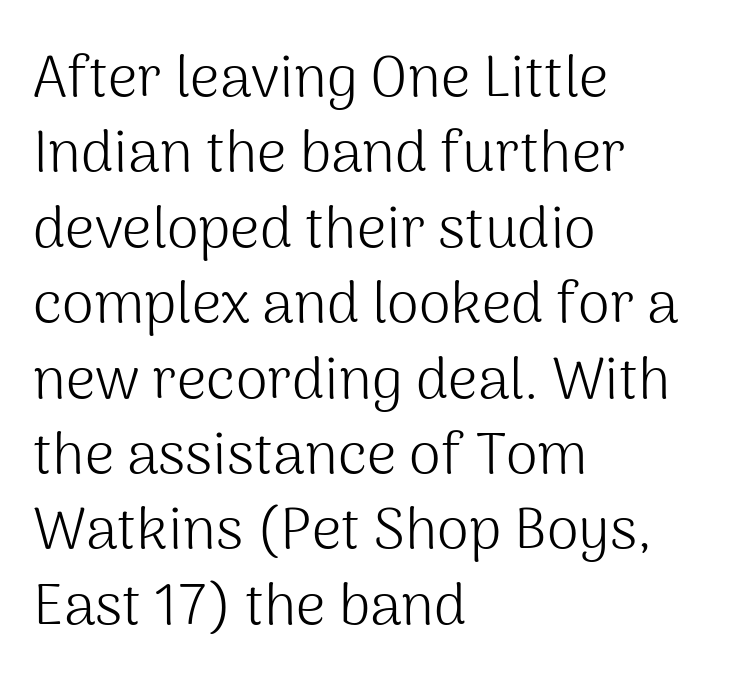
The passage is arranged the way most books set body copy — flush left. The characters display no serif detailing; their extremities are plain. Weight class: somewhere from thin through regular. The letters advance in unequal steps, a hallmark of proportional type.
